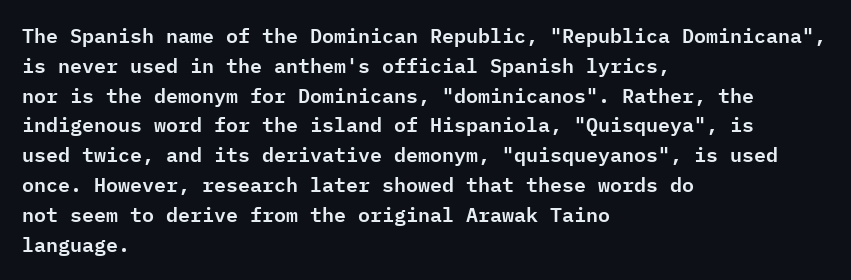
Q: Is the text italic (slanted)? A: No, it is upright.
Q: Is the text underlined? A: No.
Q: How is the paragraph aligned? A: Left-aligned.
Q: Is the spacing between letters normal or unusually wide? A: Normal.
Q: Is the spacing between lines tight, normal or loose? A: Normal.
